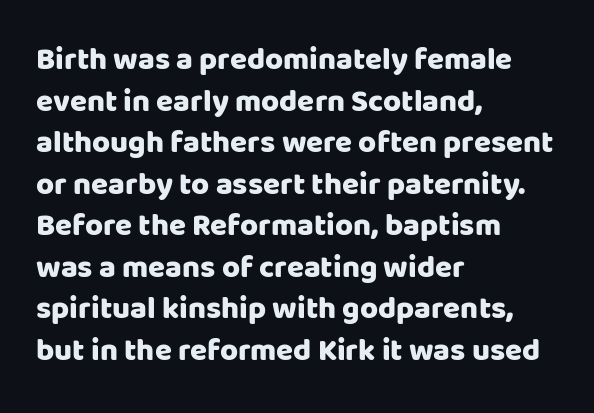
Leading: standard. The rag falls on the right side of this text block. Looks like regular typesetting: each glyph gets only the width it needs. The passage shown has conventional tracking throughout. Glance below the letters and you will spot only blank space.
